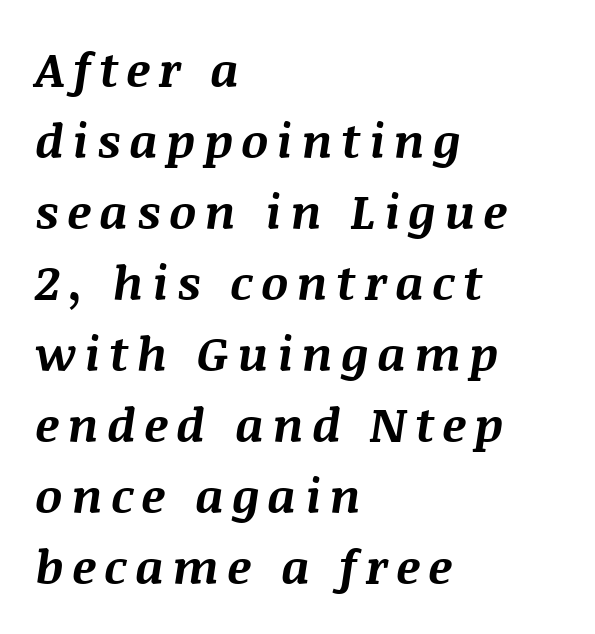
Q: Is the text bold? A: Yes.
Q: Is the text italic (slanted)? A: Yes, it leans right by about 8 degrees.
Q: Is the text underlined? A: No.
Q: How is the paragraph aligned? A: Left-aligned.
Q: Is the spacing between lines tight, normal or loose? A: Normal.
Q: Width (condensed, normal, or wide)? A: Normal.
Q: Stroke contrast? A: Medium.
Q: x-height? A: Large.
Q: Monospaced? A: No.
